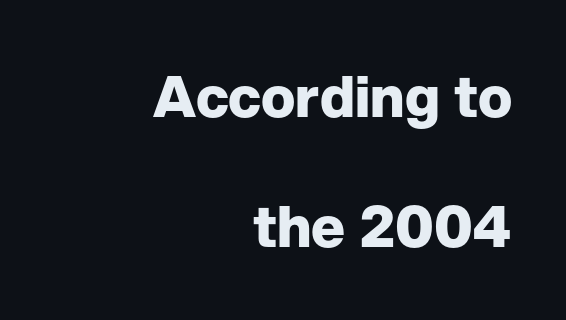
The image shows 57 px heavy sans-serif type, upright; set right-aligned, loose line spacing (2.28x), normal letter spacing, not underlined; low stroke contrast and a medium x-height.
